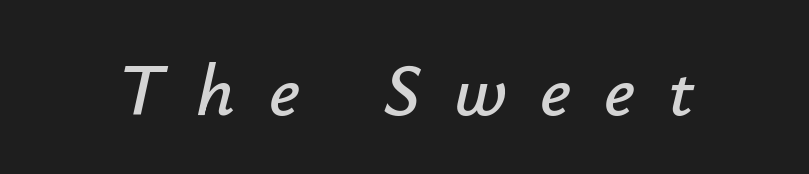
{"italic": "yes", "lean": "right", "slant_degrees": 12, "width": "normal", "stroke_contrast": "low", "x_height": "small", "monospaced": "no", "underline": "no", "letter_spacing": "wide", "letter_spacing_em": 0.45, "glyph_px": 74}
